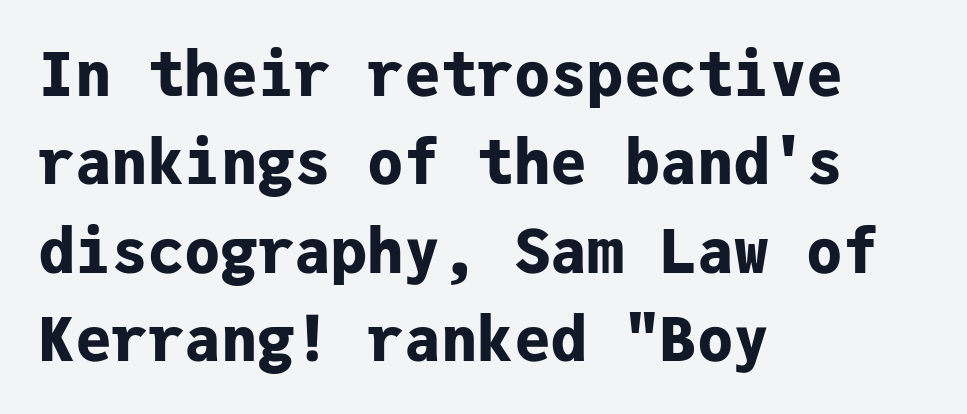
The image shows 61 px bold sans-serif type, upright, monospaced; set left-aligned, normal line spacing (1.45x), normal letter spacing, not underlined; low stroke contrast and a medium x-height.
